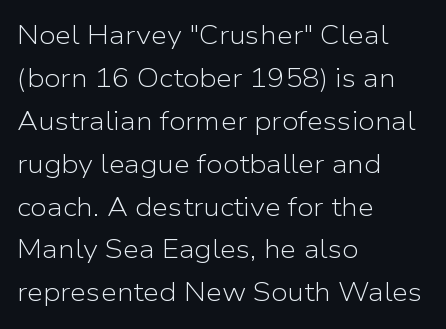
The image shows 26 px text type, upright; set left-aligned, normal line spacing (1.65x), normal letter spacing, not underlined.
